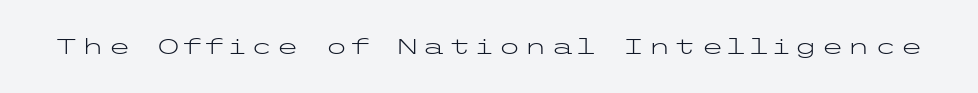
The image shows 21 px text type, upright; set not underlined.
